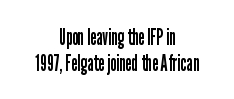
Underline: absent. Interline gaps are noticeably narrow in this sample. You can tell it's not italic because the verticals are truly vertical. One-word summary of the alignment: center. Characters follow at the spacing the type designer built in. Caption: face not bold, strokes unweighted.
